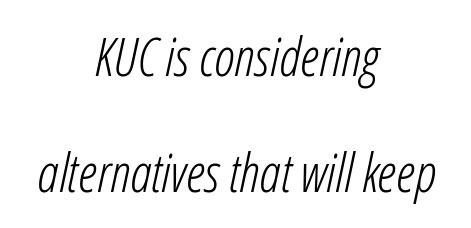
{"italic": "yes", "lean": "right", "slant_degrees": 12, "bold": "no", "weight": "light", "width": "condensed", "stroke_contrast": "low", "x_height": "medium", "monospaced": "no", "underline": "no", "align": "center", "line_spacing": "loose", "line_spacing_ratio": 2.19, "letter_spacing": "normal", "letter_spacing_em": 0.0, "glyph_px": 53}
